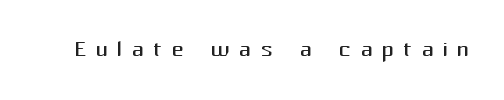
{"serif": "no", "italic": "no", "bold": "no", "weight": "regular", "width": "normal", "stroke_contrast": "medium", "x_height": "medium", "monospaced": "no", "underline": "no", "letter_spacing": "wide", "letter_spacing_em": 0.28, "glyph_px": 31}
